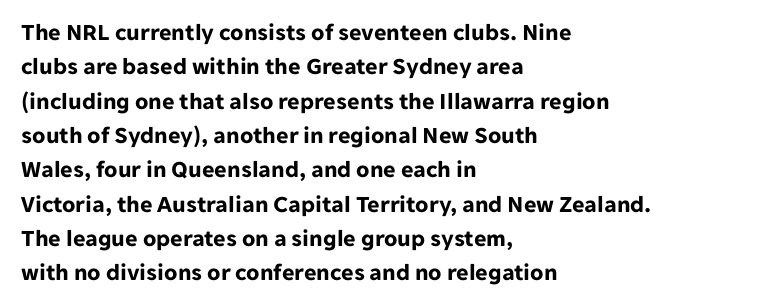
The image shows 24 px bold type, upright; set left-aligned, normal line spacing (1.43x), normal letter spacing, not underlined.
